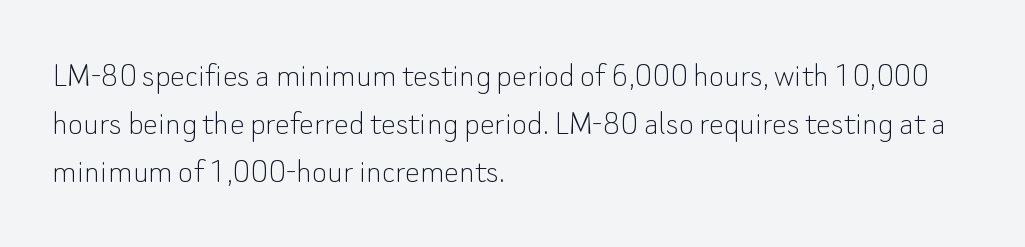
The image shows 37 px thin sans-serif type, upright; set left-aligned, normal line spacing (1.3x), normal letter spacing, not underlined; low stroke contrast and a small x-height.
